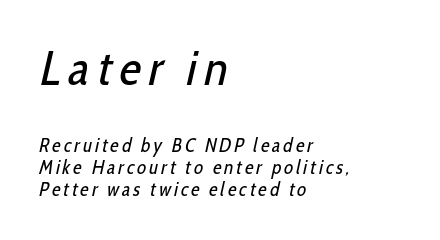
{"serif": "no", "bold": "no", "weight": "regular", "width": "condensed", "stroke_contrast": "low", "x_height": "medium", "monospaced": "no", "underline": "no", "align": "left", "line_spacing_ratio": 1.17, "larger_block": "first", "size_ratio": 2.53, "glyph_px": 48}
